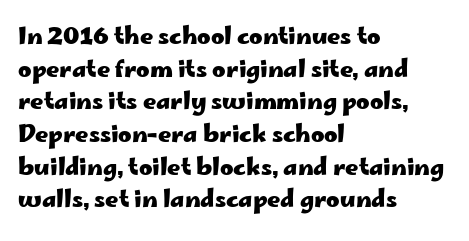
Here the glyphs are tracked normally, forming tight word shapes. One-word summary of the alignment: left. In terms of posture, this sample is upright. Notice how thick the strokes are: this is what a full bold looks like. The lines sit at an ordinary, default distance from one another.
